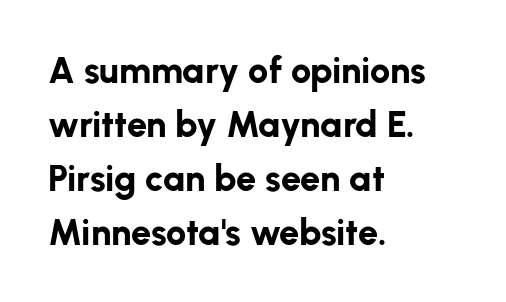
Q: Is the text bold? A: Yes.
Q: Is the text italic (slanted)? A: No, it is upright.
Q: Is the typeface a serif or a sans-serif typeface? A: Sans-serif.
Q: Is the text underlined? A: No.
Q: How is the paragraph aligned? A: Left-aligned.
Q: Is the spacing between letters normal or unusually wide? A: Normal.
Q: Is the spacing between lines tight, normal or loose? A: Normal.
Q: Width (condensed, normal, or wide)? A: Normal.
Q: Stroke contrast? A: Low.
Q: x-height? A: Medium.
Q: Monospaced? A: No.
